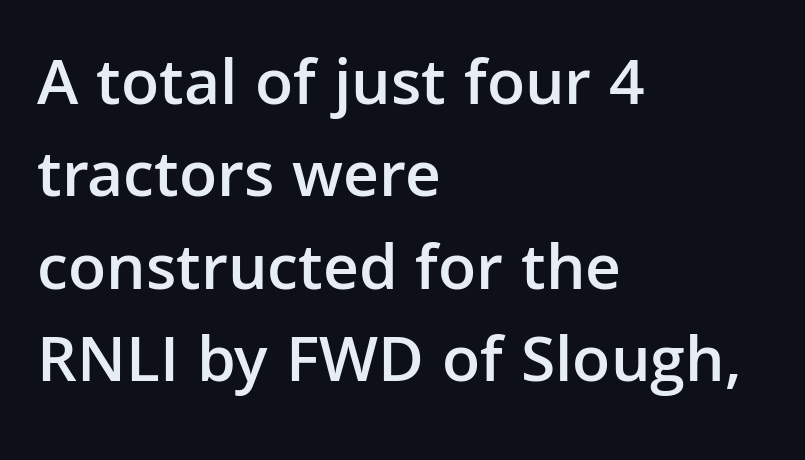
{"serif": "no", "italic": "no", "bold": "semi", "weight": "semibold", "width": "normal", "stroke_contrast": "low", "x_height": "medium", "monospaced": "no", "underline": "no", "align": "left", "line_spacing": "normal", "line_spacing_ratio": 1.38, "letter_spacing": "normal", "letter_spacing_em": 0.0, "glyph_px": 67}
